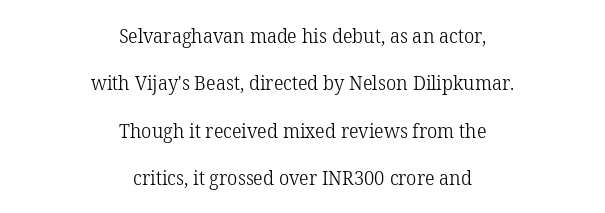
The image shows 20 px text type, upright; set centered, loose line spacing (2.37x), normal letter spacing, not underlined.
